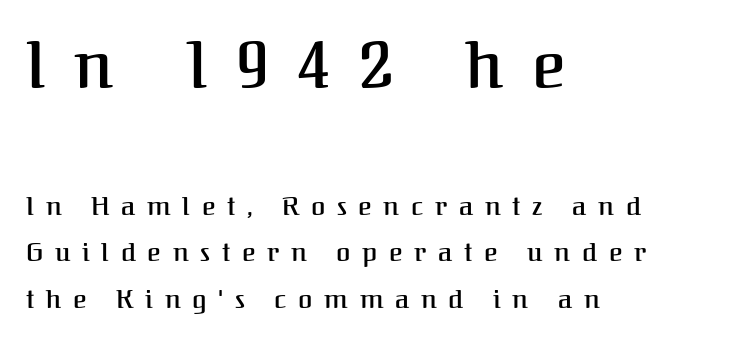
The zone under the glyphs is completely vacant. Does the copy run flush right? No — it runs flush left. The letters in the upper block stand taller than those in the block below. The lettering stays uniformly vertical, giving the passage a roman look. A serif font was chosen for this passage. The letters advance in unequal steps, a hallmark of proportional type.
